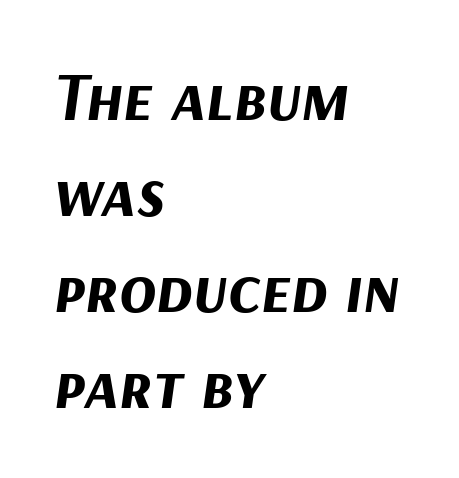
{"italic": "yes", "lean": "right", "slant_degrees": 9, "bold": "yes", "weight": "bold", "width": "normal", "stroke_contrast": "medium", "x_height": "medium", "monospaced": "no", "underline": "no", "align": "left", "line_spacing": "normal", "line_spacing_ratio": 1.41, "letter_spacing": "normal", "letter_spacing_em": 0.0, "glyph_px": 68}
